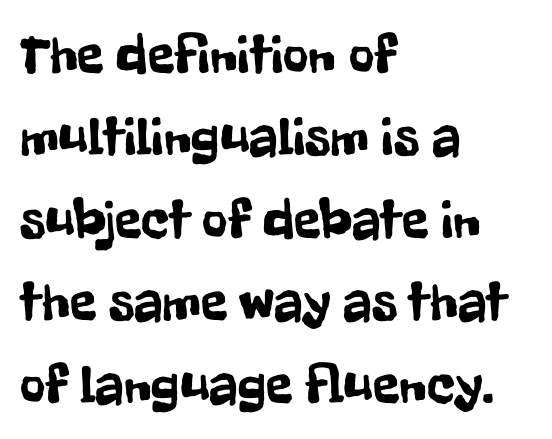
{"serif": "no", "italic": "no", "width": "condensed", "stroke_contrast": "low", "x_height": "medium", "monospaced": "no", "underline": "no", "align": "left", "line_spacing": "normal", "line_spacing_ratio": 1.5, "letter_spacing": "normal", "letter_spacing_em": 0.0, "glyph_px": 55}
